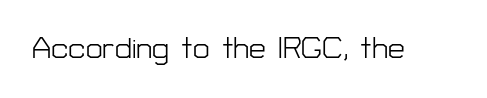
Q: Is the text bold? A: No.
Q: Is the text italic (slanted)? A: No, it is upright.
Q: Is the typeface a serif or a sans-serif typeface? A: Sans-serif.
Q: Is the text underlined? A: No.
Q: Is the spacing between letters normal or unusually wide? A: Normal.
Q: Width (condensed, normal, or wide)? A: Normal.
Q: Stroke contrast? A: Low.
Q: x-height? A: Medium.
Q: Monospaced? A: No.
